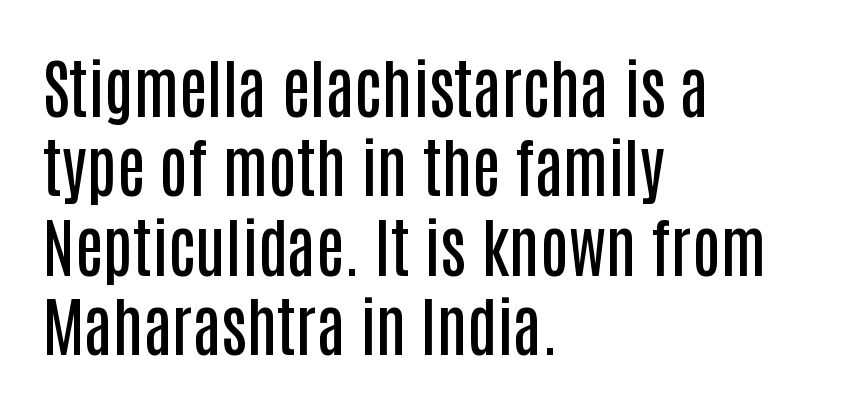
Descender tails drop into unmarked territory. This is roman type, the default non-slanted kind. The type family on display is of the sans-serif kind. The characters look somewhat weighty, a semibold short of true bold. The line texture is even and compact thanks to regular tracking. Line beginnings align vertically; line endings do not.
